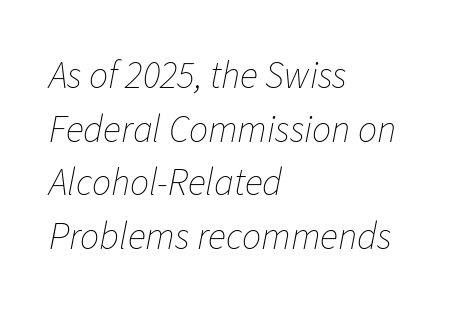
The strip under each line holds only bare page. Notice how the passage keeps a crisp vertical edge on the left only. Vertically, the passage feels balanced, rows spaced as you'd expect. In terms of posture, this sample is oblique.
